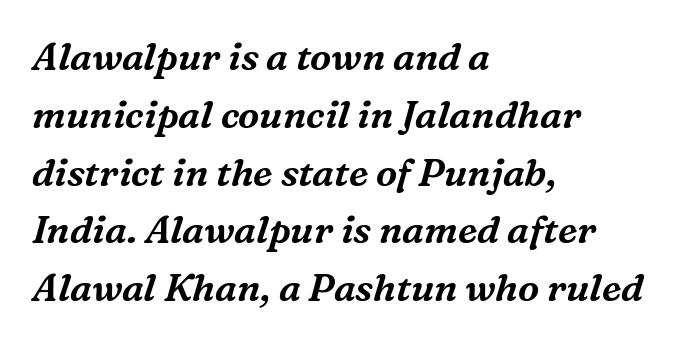
In terms of letterspacing, this is plain default setting. Every character sits at an angle, as italics do. The gap between lines stays unmarked. The passage shown is typed in a proportional face where columns would drift.
